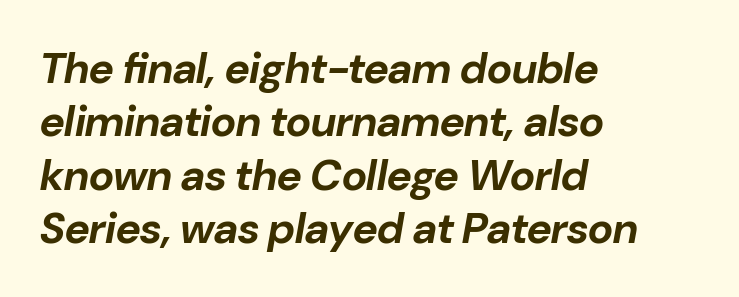
{"italic": "yes", "lean": "right", "slant_degrees": 10, "bold": "yes", "weight": "bold", "width": "normal", "stroke_contrast": "low", "x_height": "medium", "monospaced": "no", "underline": "no", "align": "left", "line_spacing_ratio": 1.24, "letter_spacing": "normal", "letter_spacing_em": 0.0, "glyph_px": 43}
